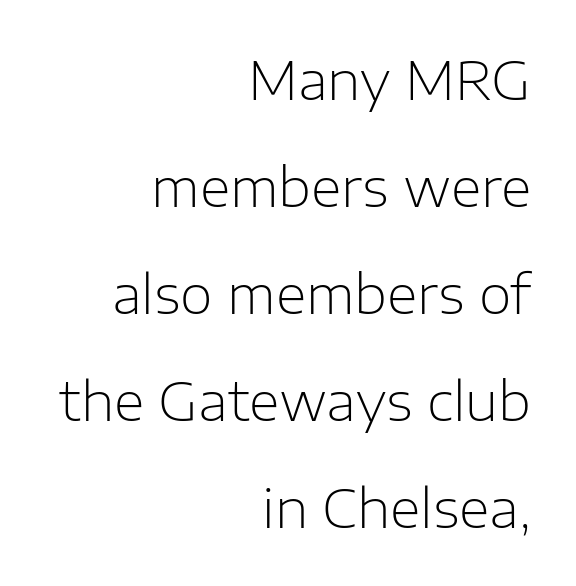
Note the varied advance widths — an 'i' is clearly narrower than an 'm'. If you measured baseline to baseline, you'd find a long distance. The zone under the glyphs is completely vacant. All the whitespace from short lines collects on the left. Nobody touched the tracking dial on this one.
